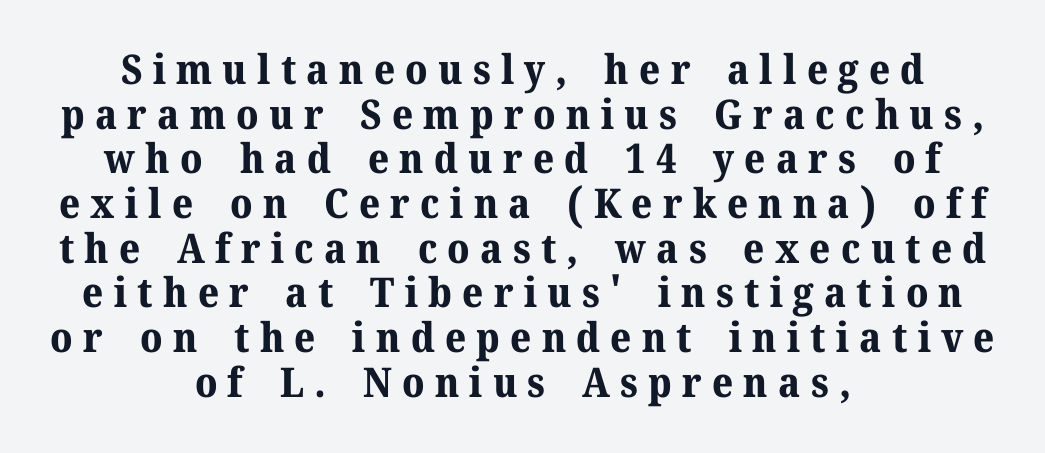
{"serif": "yes", "italic": "no", "bold": "yes", "weight": "bold", "width": "normal", "stroke_contrast": "medium", "x_height": "medium", "monospaced": "no", "underline": "no", "align": "center", "line_spacing": "tight", "line_spacing_ratio": 1.09, "letter_spacing": "wide", "letter_spacing_em": 0.25, "glyph_px": 41}
